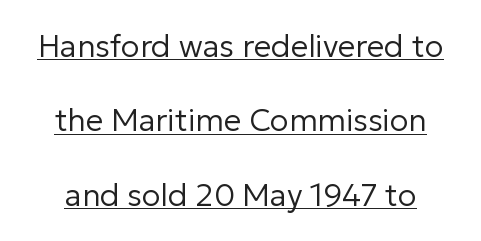
Q: Is the text bold? A: No.
Q: Is the text italic (slanted)? A: No, it is upright.
Q: Is the typeface a serif or a sans-serif typeface? A: Sans-serif.
Q: Is the text underlined? A: Yes.
Q: Is the spacing between letters normal or unusually wide? A: Normal.
Q: Is the spacing between lines tight, normal or loose? A: Loose.
Q: Width (condensed, normal, or wide)? A: Normal.
Q: Stroke contrast? A: Low.
Q: x-height? A: Medium.
Q: Monospaced? A: No.
